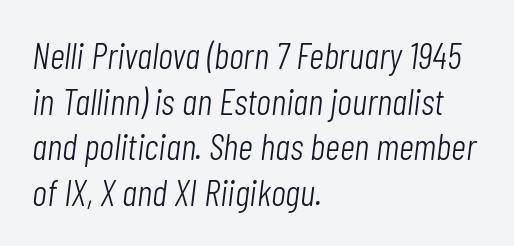
Looks like regular typesetting: each glyph gets only the width it needs. These lines keep a tight, regular rhythm from letter to letter. Has an underline been added? It has not. Stroke thickness stays within the range of a standard reading face or lighter. Characters are canted at an angle relative to the baseline's perpendicular.
